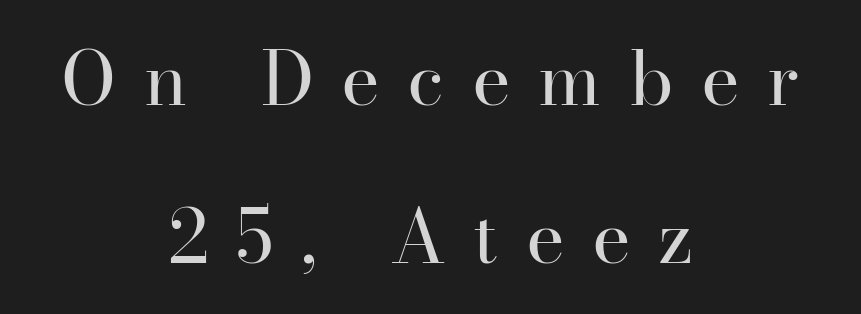
The image shows 74 px regular-weight serif type, upright; set centered, loose line spacing (2.13x), unusually wide letter spacing (+0.37 em), not underlined; high stroke contrast and a small x-height.
